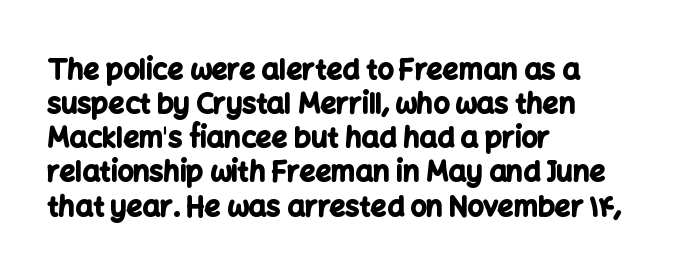
The specimen omits any rule beneath the text block's lines. This rendering employs a face without finishing strokes, i.e., a sans-serif. Posture: vertical. This is heavy type, rendered in bold. The letters sit at their default tracking, neither squeezed nor spread.
